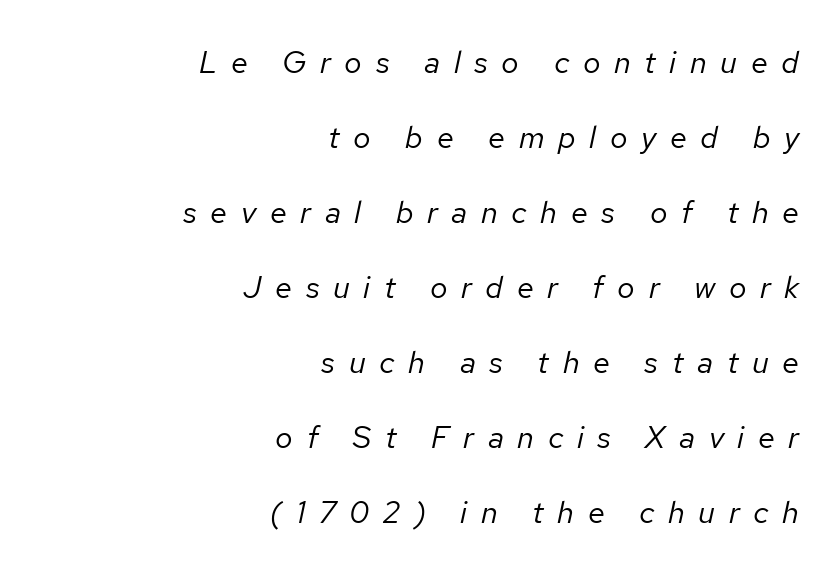
{"italic": "yes", "lean": "right", "slant_degrees": 12, "bold": "no", "weight": "regular", "width": "normal", "stroke_contrast": "low", "x_height": "medium", "monospaced": "no", "underline": "no", "align": "right", "line_spacing": "loose", "line_spacing_ratio": 2.42, "letter_spacing": "wide", "letter_spacing_em": 0.44, "glyph_px": 31}
